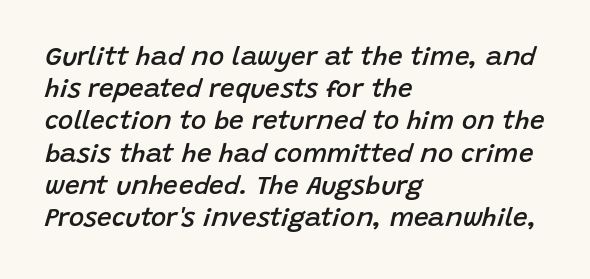
Tracking here is standard; glyphs follow each other at the usual distance. The passage shown leans; its letterforms are oblique. This is the in-between weight designers call semibold or demi. Casual observation: everything's shoved over to the left. Descender tails drop into unmarked territory.
